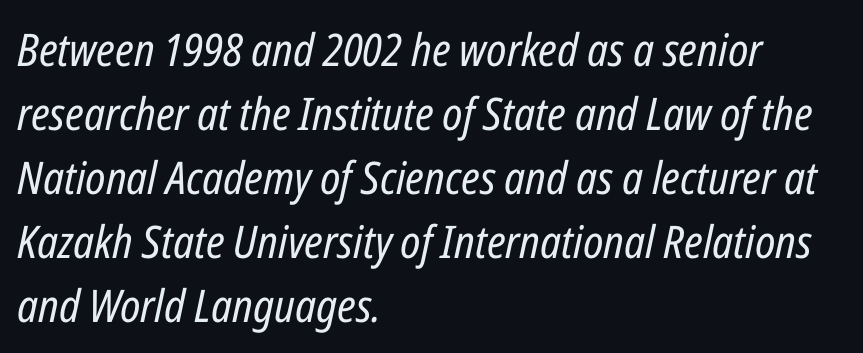
Q: Is the text bold? A: No.
Q: Is the text italic (slanted)? A: Yes, it leans right by about 12 degrees.
Q: Is the text underlined? A: No.
Q: How is the paragraph aligned? A: Left-aligned.
Q: Is the spacing between letters normal or unusually wide? A: Normal.
Q: Is the spacing between lines tight, normal or loose? A: Normal.
Q: Width (condensed, normal, or wide)? A: Condensed.
Q: Stroke contrast? A: Low.
Q: x-height? A: Medium.
Q: Monospaced? A: No.
